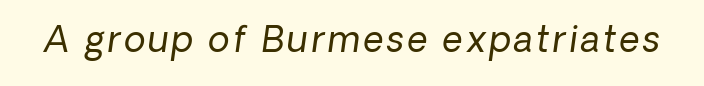
The image shows 35 px regular-weight sans-serif type; set not underlined; low stroke contrast and a medium x-height.
